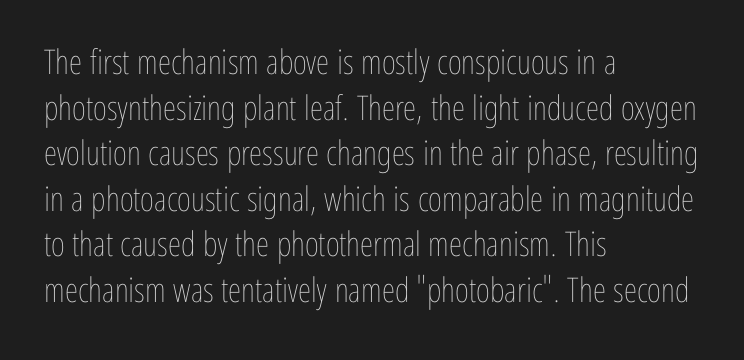
The horizontal fit of the characters is conventional and even. The lettering stays uniformly vertical, giving the passage a roman look. You could not count columns in this text — the font is proportionally spaced. The paragraph shown leans on its left margin. Check under the words: just untouched page.
